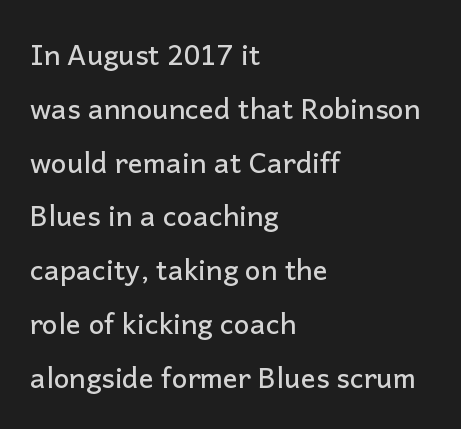
{"serif": "no", "italic": "no", "width": "normal", "stroke_contrast": "low", "x_height": "medium", "monospaced": "no", "underline": "no", "align": "left", "line_spacing": "loose", "line_spacing_ratio": 1.92, "letter_spacing": "normal", "letter_spacing_em": 0.0, "glyph_px": 28}
